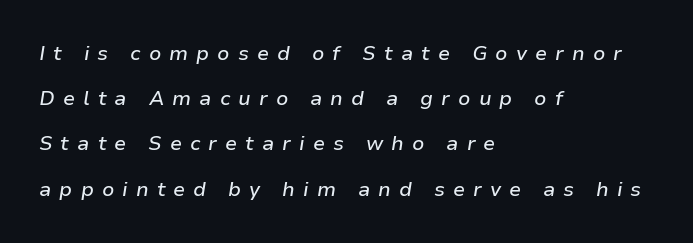
Q: Is the text italic (slanted)? A: Yes, it leans right by about 9 degrees.
Q: Is the text underlined? A: No.
Q: How is the paragraph aligned? A: Left-aligned.
Q: Is the spacing between letters normal or unusually wide? A: Unusually wide.
Q: Is the spacing between lines tight, normal or loose? A: Loose.
